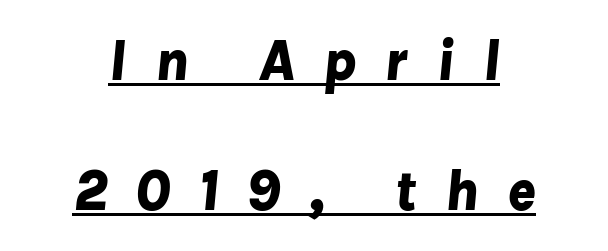
The passage shown is typed in a proportional face where columns would drift. Notice how the stems are inclined rather than vertical — that's the hallmark of italics. Plenty of ink on the page — the face is bold. This sample uses expanded letter spacing, leaving extra air between glyphs.
